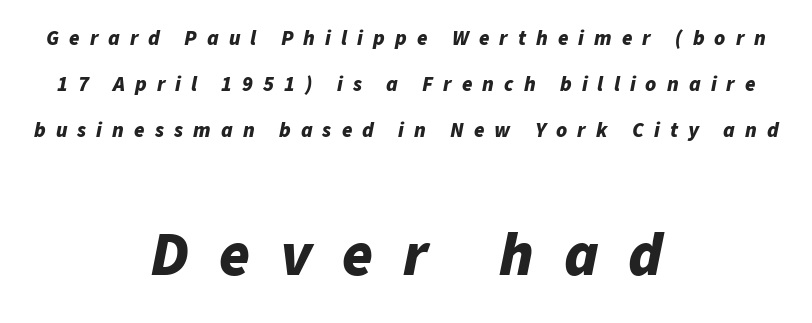
{"italic": "yes", "lean": "right", "slant_degrees": 11, "bold": "yes", "weight": "bold", "width": "normal", "stroke_contrast": "low", "x_height": "medium", "monospaced": "no", "underline": "no", "align": "center", "line_spacing": "loose", "line_spacing_ratio": 2.19, "letter_spacing": "wide", "letter_spacing_em": 0.48, "larger_block": "second", "size_ratio": 2.95, "glyph_px": 62}
